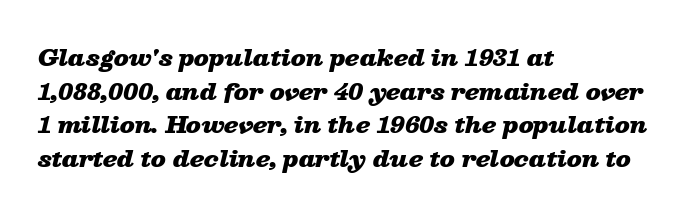
Layout note: lines flush left. Decoration check: the copy has no underline. Every character sits at an angle, as italics do. What weight is shown? A full bold with thick strokes. What's the leading like? Ordinary, nothing unusual.
